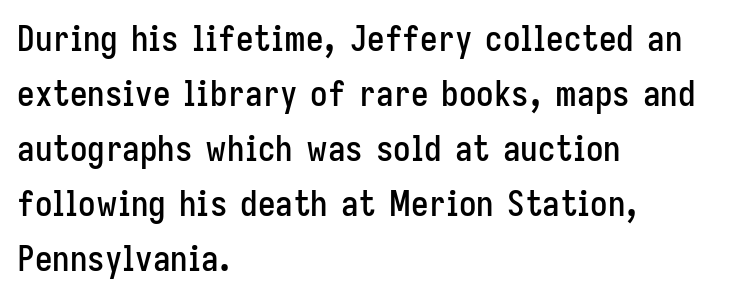
The image shows 35 px condensed sans-serif type, upright; set left-aligned, normal line spacing (1.57x), normal letter spacing, not underlined; low stroke contrast and a medium x-height.
